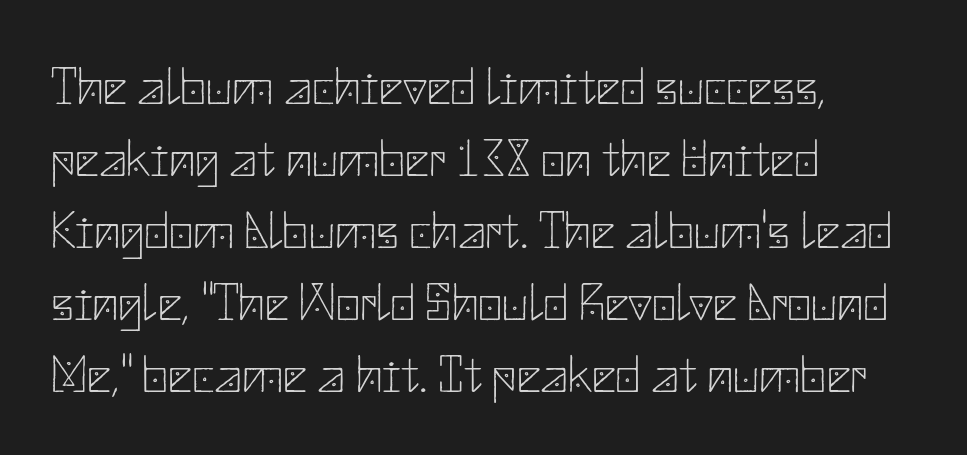
Notice how descenders clear the ascenders below comfortably — that's standard leading. If you drew a line through each stem, it would be perfectly vertical. These lines are set flush left with a ragged right edge. What kind of face is this? One without serifs — a sans. Words appear dense and cohesive because spacing is normal. Unmarked baselines from the first word to the last.
